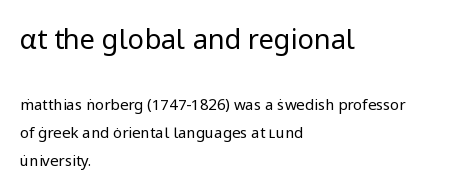
The type sits square on the baseline with zero lean. Caption: multi-line text, flush left, ragged right. Summary of weight: not heavy and not bold. In this sample the first text group is rendered at the bigger scale. Nobody drew a line under any word here.
